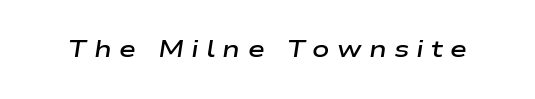
The image shows 23 px text type, italic (leaning right); set unusually wide letter spacing (+0.31 em), not underlined.
